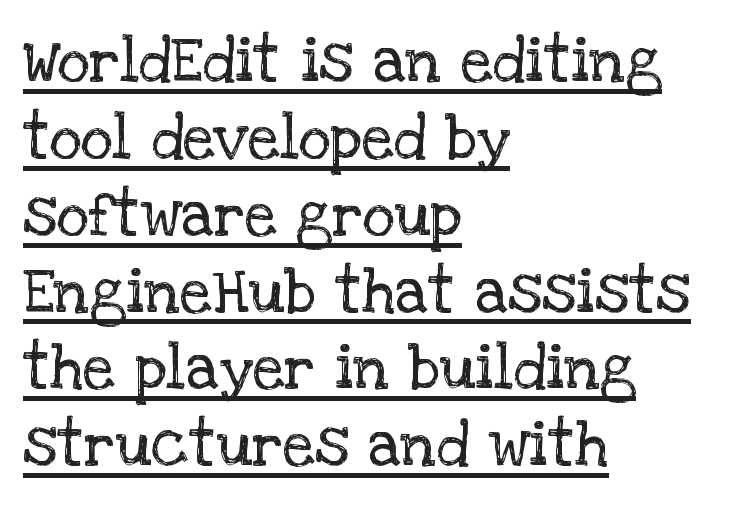
{"serif": "yes", "italic": "no", "bold": "no", "weight": "regular", "width": "normal", "stroke_contrast": "low", "x_height": "large", "monospaced": "no", "underline": "yes", "align": "left", "line_spacing_ratio": 1.22, "letter_spacing": "normal", "letter_spacing_em": 0.0, "glyph_px": 63}
